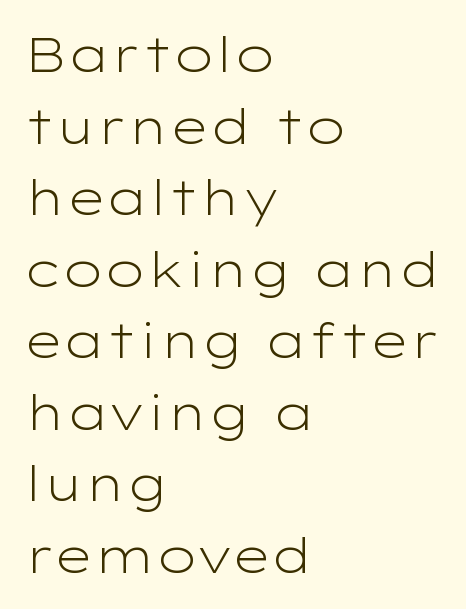
Upright lettering throughout. Short and long lines alike share a common starting point at left. Weight: regular or lighter. The letters advance in unequal steps, a hallmark of proportional type. Bare-footed words on every line.
